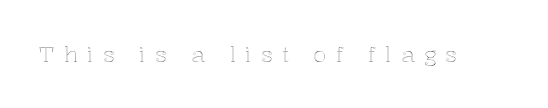
Short note: letters widely spaced. Characters remain perfectly vertical along every line. The strip under each line holds only bare page.
